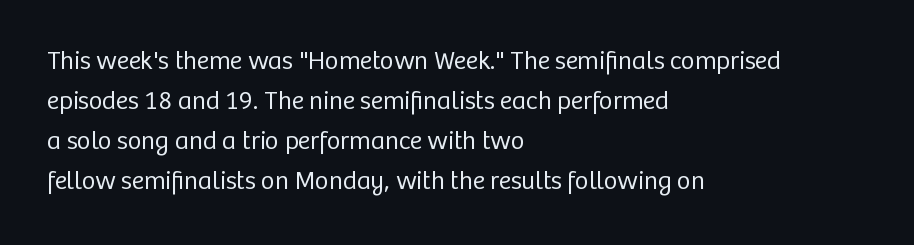
{"italic": "no", "bold": "no", "underline": "no", "align": "left", "line_spacing": "normal", "line_spacing_ratio": 1.54, "letter_spacing": "normal", "letter_spacing_em": 0.0, "glyph_px": 26}
